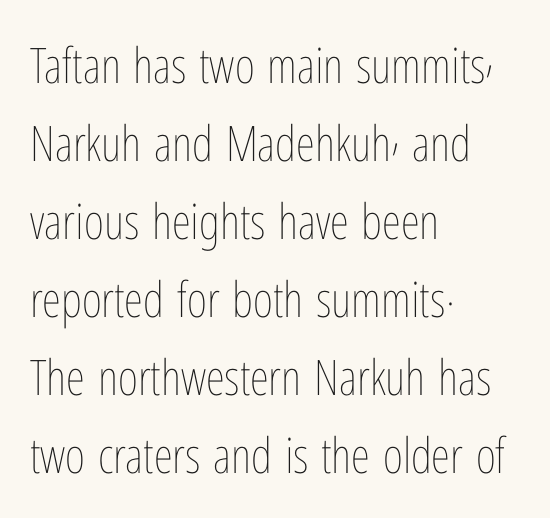
Underline: absent. These lines sit exactly where default settings would place them. No chunkiness to these letters — they're not bold. Each letter keeps its own natural width here, so spacing adapts to shape. This sample is left-justified, so line endings fall wherever the words run out.
